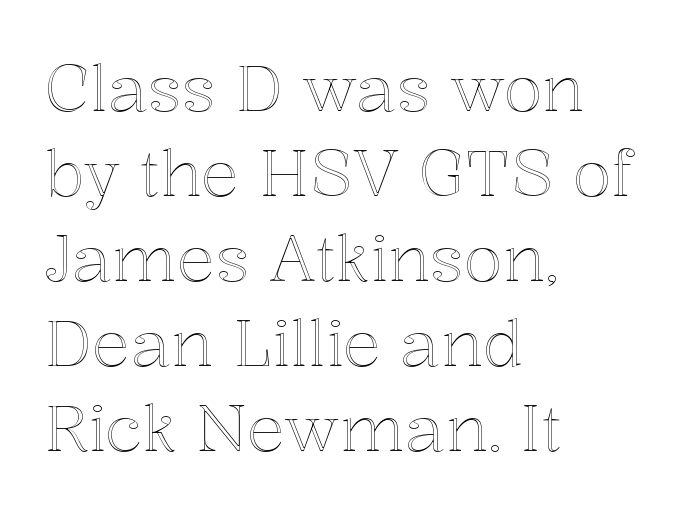
The baseline area is clear. The passage shown has conventional tracking throughout. Horizontally, the lines are justified to the leading edge only. This sample has the flowing, uneven cadence of proportional lettering.
